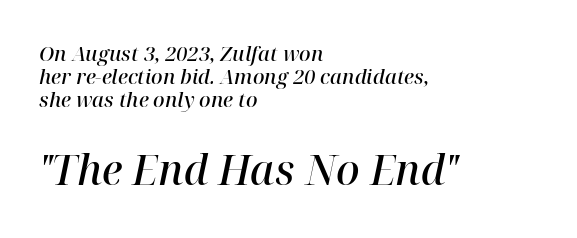
{"serif": "yes", "italic": "yes", "lean": "right", "slant_degrees": 12, "bold": "semi", "weight": "semibold", "width": "normal", "stroke_contrast": "high", "x_height": "medium", "monospaced": "no", "underline": "no", "align": "left", "line_spacing_ratio": 1.16, "letter_spacing": "normal", "letter_spacing_em": 0.0, "larger_block": "second", "size_ratio": 2.05, "glyph_px": 41}
